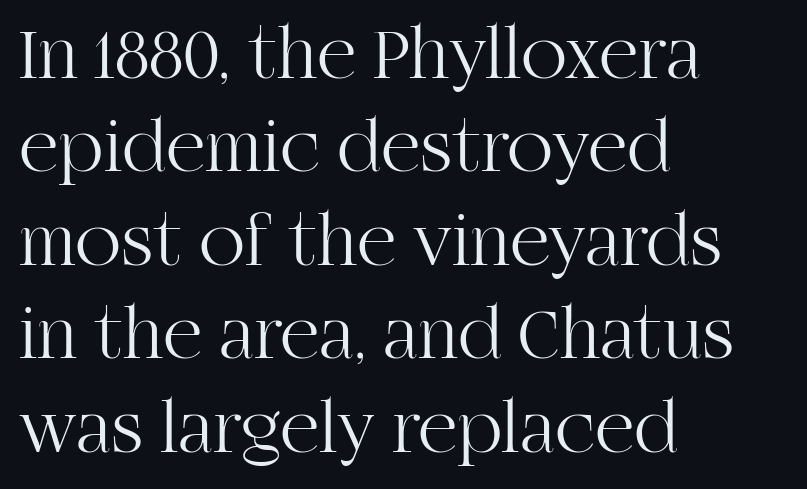
The passage shown is not underscored anywhere. No extra ink here — the face is not bold. The lettering holds an erect, upright posture throughout. Each word holds together tightly as a unit, with standard inter-letter gaps. The rendering anchors every line to the left-hand side.
